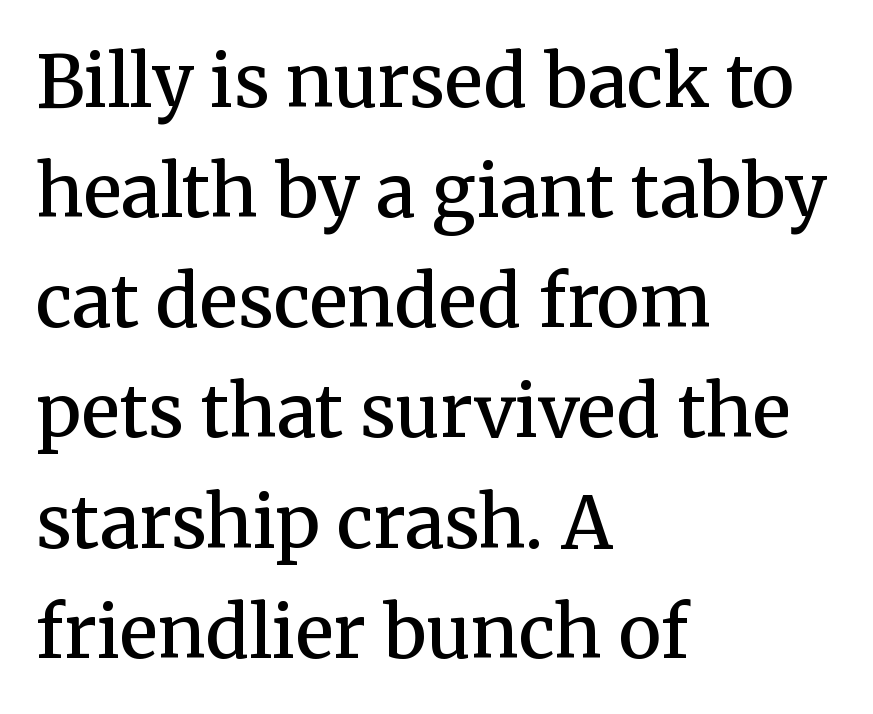
Q: Is the text bold? A: Semi-bold.
Q: Is the text italic (slanted)? A: No, it is upright.
Q: Is the typeface a serif or a sans-serif typeface? A: Serif.
Q: Is the text underlined? A: No.
Q: How is the paragraph aligned? A: Left-aligned.
Q: Is the spacing between letters normal or unusually wide? A: Normal.
Q: Is the spacing between lines tight, normal or loose? A: Normal.
Q: Width (condensed, normal, or wide)? A: Normal.
Q: Stroke contrast? A: Medium.
Q: x-height? A: Medium.
Q: Monospaced? A: No.
